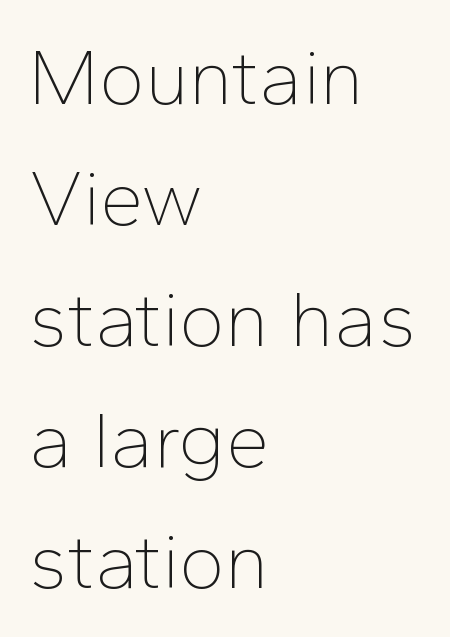
Q: Is the text bold? A: No.
Q: Is the text italic (slanted)? A: No, it is upright.
Q: Is the typeface a serif or a sans-serif typeface? A: Sans-serif.
Q: Is the text underlined? A: No.
Q: How is the paragraph aligned? A: Left-aligned.
Q: Is the spacing between letters normal or unusually wide? A: Normal.
Q: Is the spacing between lines tight, normal or loose? A: Normal.
Q: Width (condensed, normal, or wide)? A: Normal.
Q: Stroke contrast? A: Low.
Q: x-height? A: Medium.
Q: Monospaced? A: No.
